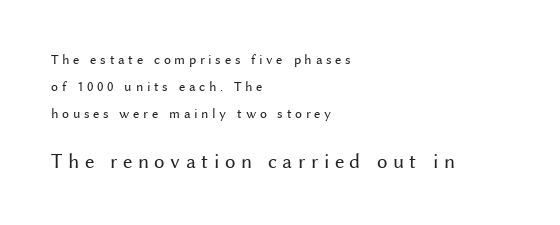
How are the letters spaced? Widely, with obvious added tracking. The font's upright variant was chosen for this text. The letterforms sit at book weight or below. The lines are spread far apart with generous leading.
